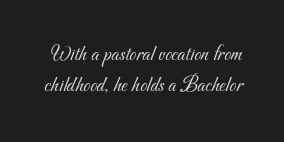
Each new line begins a customary step beneath the previous one. Each stroke keeps to a modest, everyday thickness or less. Bare-footed words on every line. A typesetter would call this zero additional tracking.
